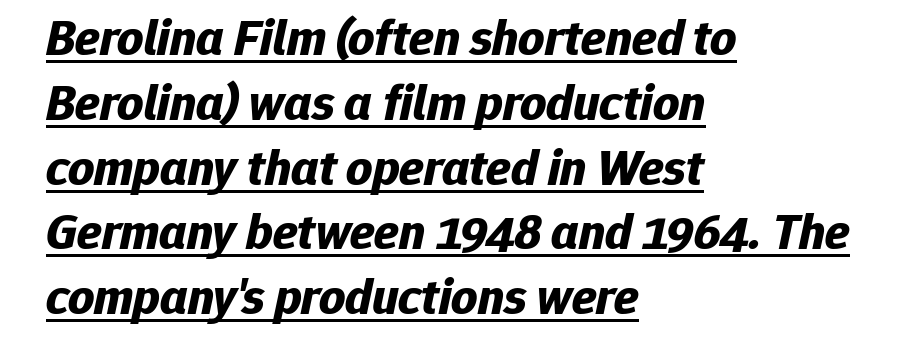
The image shows 51 px bold type, italic (leaning right); set left-aligned, normal line spacing (1.27x), normal letter spacing, underlined; low stroke contrast and a medium x-height.
